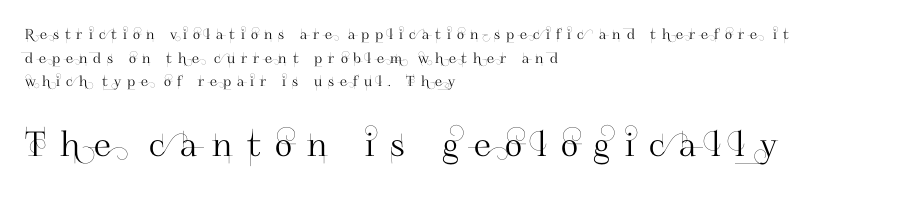
Posture: upright roman. Type without underlining. The vertical gap from one line to the next is medium. Observe the wide spacing: letters keep a clear distance from each other. Typographically, this falls in the sans-serif category.
